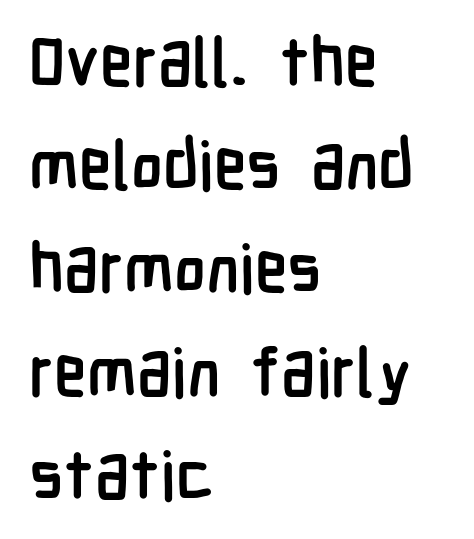
A clean baseline with only descenders dipping below it. Vertical strokes here are truly vertical. The letters carry no serifs — their stems end cleanly without finishing strokes. Each word holds together tightly as a unit, with standard inter-letter gaps. Which margin do the lines hug? The left one — the right edge is uneven.
